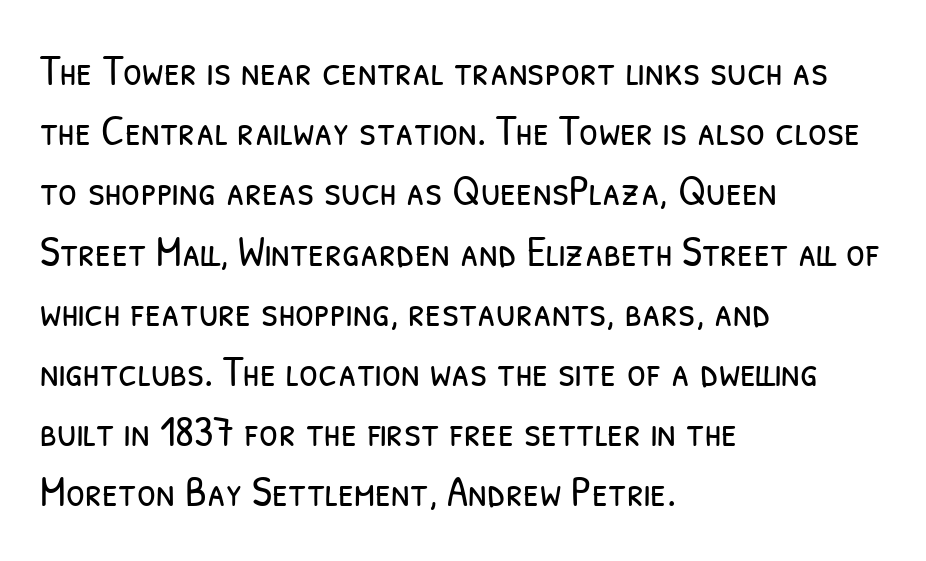
The image shows 43 px light, condensed sans-serif type; set left-aligned, normal line spacing (1.4x), normal letter spacing, not underlined; low stroke contrast and a medium x-height.
